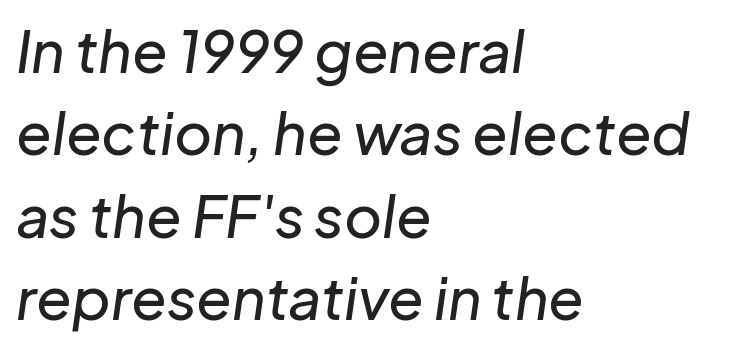
The image shows 58 px text type, italic (leaning right); set left-aligned, normal line spacing (1.42x), normal letter spacing, not underlined; low stroke contrast and a medium x-height.
